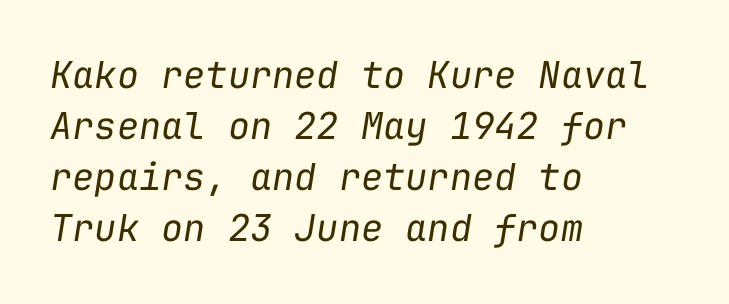
The image shows 37 px regular-weight type, italic (leaning right), monospaced; set left-aligned, normal line spacing (1.38x), normal letter spacing, not underlined; low stroke contrast and a medium x-height.
